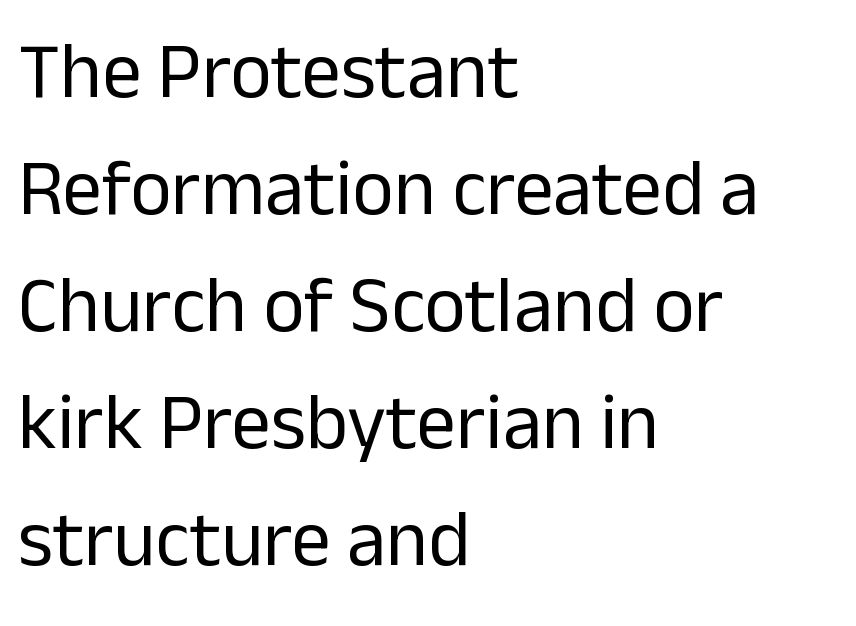
The image shows 79 px regular-weight sans-serif type, upright; set left-aligned, normal line spacing (1.48x), normal letter spacing, not underlined; low stroke contrast and a medium x-height.
